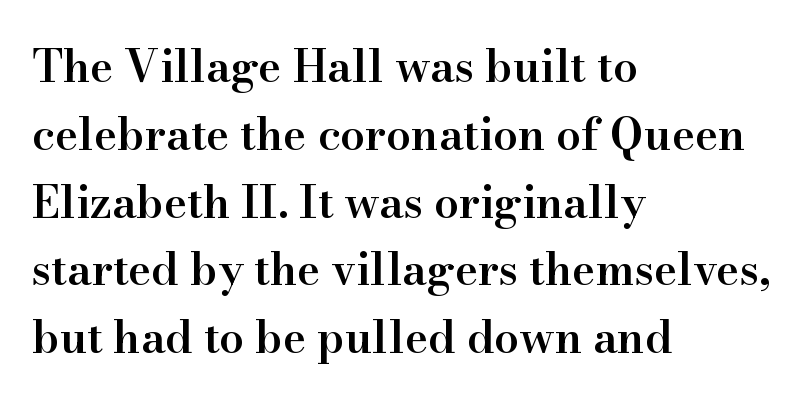
Emphasis by weight is partial: semibold. Horizontally, the lines are justified to the leading edge only. Underlining? Definitely not there. Note the varied advance widths — an 'i' is clearly narrower than an 'm'. Reading down the column, the eye jumps a familiar distance to each next line.
